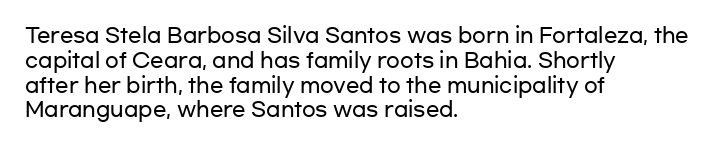
Q: Is the text italic (slanted)? A: No, it is upright.
Q: Is the text underlined? A: No.
Q: How is the paragraph aligned? A: Left-aligned.
Q: Is the spacing between letters normal or unusually wide? A: Normal.
